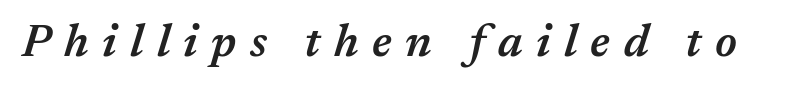
The rendering inserts visible extra space after every character. The string is rendered with underlining switched off. The rendering uses natural spacing where letterforms have individual widths. The letters are semibold — heavier than regular but short of a full bold. The font's italic variant was chosen for this text.
